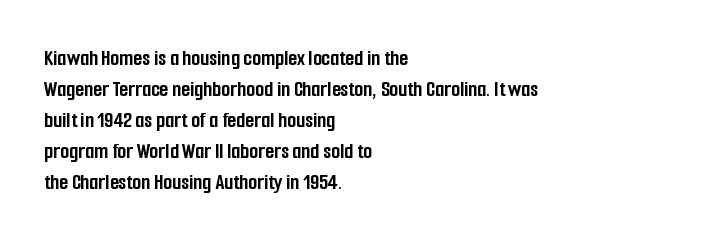
Caption: bold face, heavy strokes. Compared with typical body copy, the letter spacing here is the same. Line starts are locked; line ends wander. The axis of the letterforms is exactly vertical.
